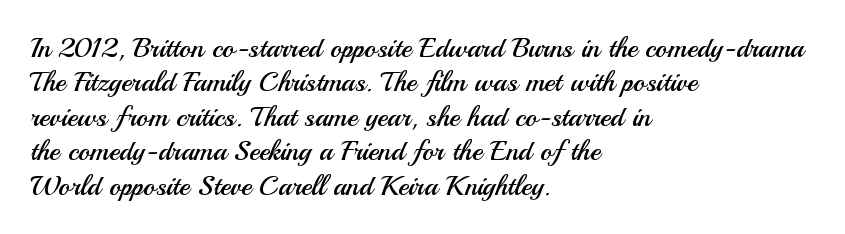
{"serif": "no", "bold": "no", "weight": "regular", "width": "normal", "stroke_contrast": "medium", "x_height": "small", "monospaced": "no", "underline": "no", "align": "left", "line_spacing_ratio": 1.23, "letter_spacing": "normal", "letter_spacing_em": 0.0, "glyph_px": 28}
